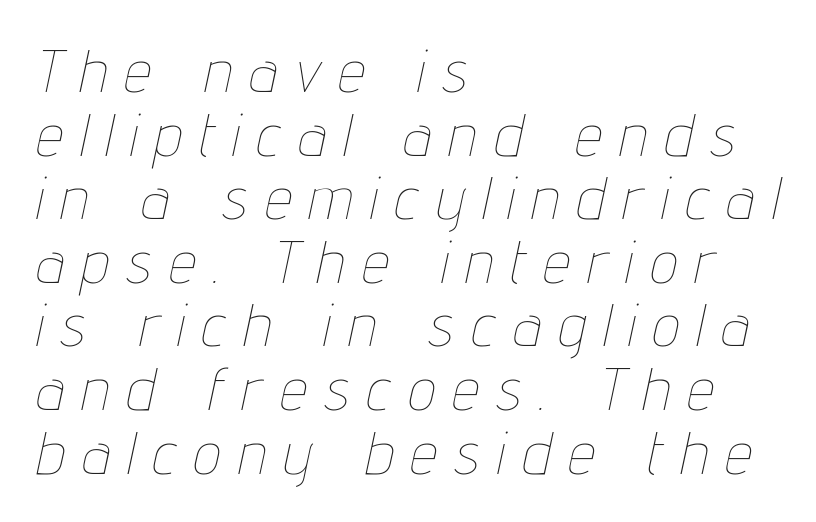
{"italic": "yes", "lean": "right", "slant_degrees": 12, "bold": "no", "weight": "thin", "width": "condensed", "stroke_contrast": "low", "x_height": "medium", "monospaced": "no", "underline": "no", "align": "left", "line_spacing": "tight", "line_spacing_ratio": 1.06, "letter_spacing": "wide", "letter_spacing_em": 0.31, "glyph_px": 60}
